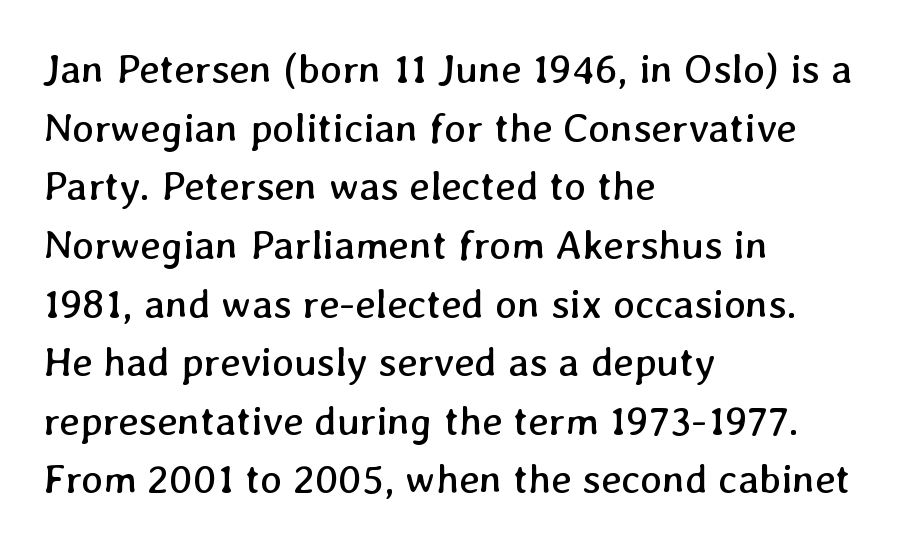
Q: Is the text bold? A: No.
Q: Is the text underlined? A: No.
Q: How is the paragraph aligned? A: Left-aligned.
Q: Is the spacing between letters normal or unusually wide? A: Normal.
Q: Is the spacing between lines tight, normal or loose? A: Normal.
Q: Width (condensed, normal, or wide)? A: Normal.
Q: Stroke contrast? A: Low.
Q: x-height? A: Medium.
Q: Monospaced? A: No.
